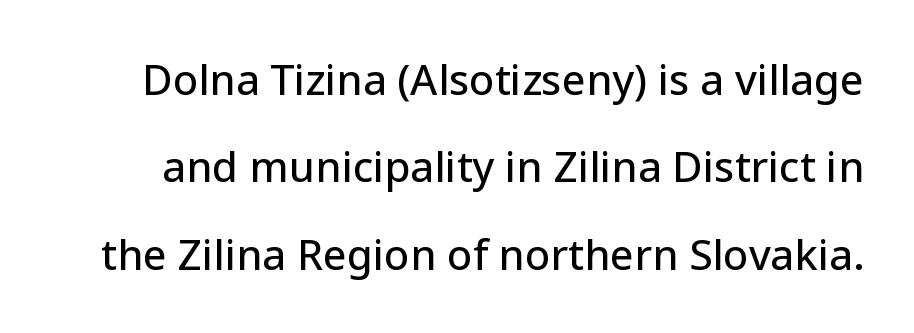
What stands out about the letter spacing? Nothing — it is the standard amount. Spacing verdict: proportional, widths tailored to each character. Each new line begins a long way beneath the previous one. Characters remain perfectly vertical along every line. Unmarked baselines from the first word to the last.
